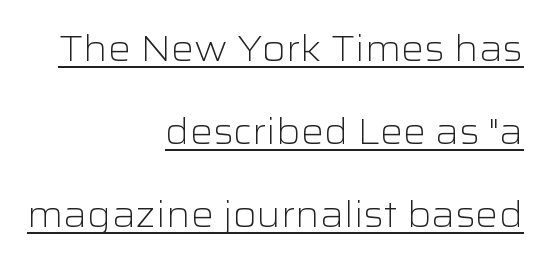
{"serif": "no", "italic": "no", "bold": "no", "weight": "light", "width": "wide", "stroke_contrast": "low", "x_height": "medium", "monospaced": "no", "underline": "yes", "align": "right", "line_spacing": "loose", "line_spacing_ratio": 2.31, "letter_spacing": "normal", "letter_spacing_em": 0.0, "glyph_px": 36}
